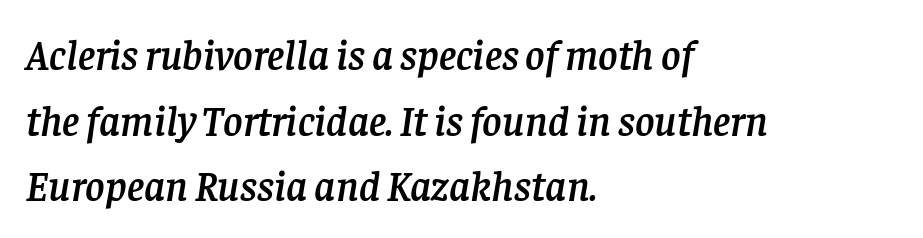
Observe the ordinary spacing: letters are neighbours, not strangers. Nobody drew a line under any word here. Successive baselines arrive at the customary interval. A student would call this left alignment; a typographer would say flush left, rag right.
